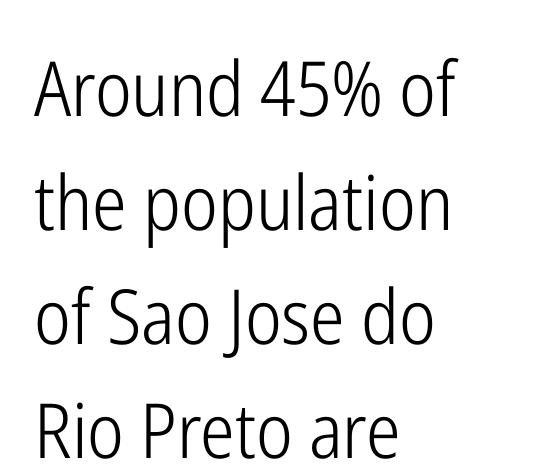
{"serif": "no", "italic": "no", "bold": "no", "weight": "light", "width": "condensed", "stroke_contrast": "low", "x_height": "medium", "monospaced": "no", "underline": "no", "align": "left", "line_spacing": "normal", "line_spacing_ratio": 1.5, "letter_spacing": "normal", "letter_spacing_em": 0.0, "glyph_px": 76}
